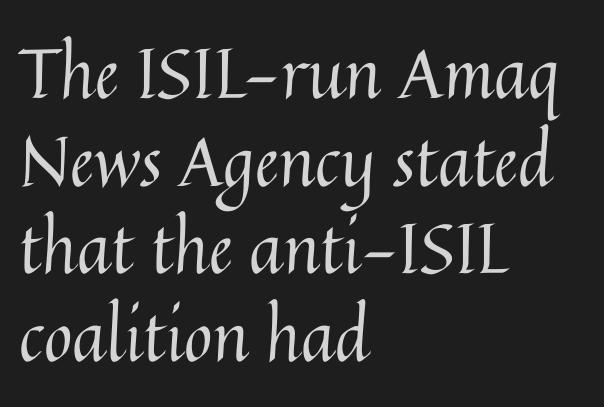
{"bold": "no", "weight": "regular", "width": "normal", "stroke_contrast": "medium", "x_height": "medium", "monospaced": "no", "underline": "no", "align": "left", "line_spacing": "normal", "line_spacing_ratio": 1.27, "letter_spacing": "normal", "letter_spacing_em": 0.0, "glyph_px": 69}
